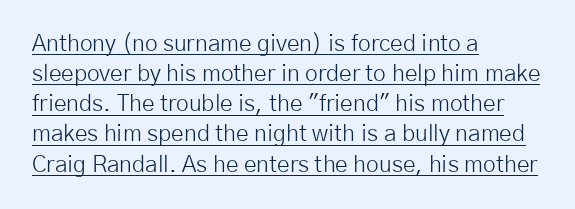
The image shows 23 px text type, upright; set left-aligned, normal line spacing (1.31x), normal letter spacing, underlined.
